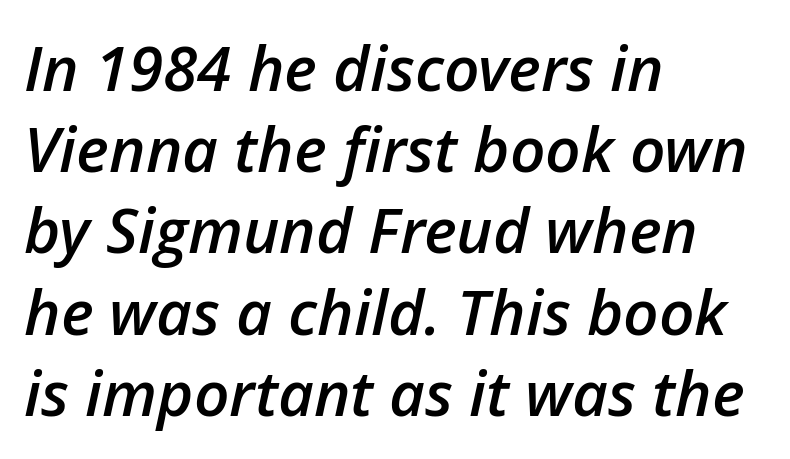
Q: Is the text bold? A: Semi-bold.
Q: Is the text italic (slanted)? A: Yes, it leans right by about 12 degrees.
Q: Is the text underlined? A: No.
Q: How is the paragraph aligned? A: Left-aligned.
Q: Is the spacing between letters normal or unusually wide? A: Normal.
Q: Is the spacing between lines tight, normal or loose? A: Normal.
Q: Width (condensed, normal, or wide)? A: Normal.
Q: Stroke contrast? A: Low.
Q: x-height? A: Medium.
Q: Monospaced? A: No.
